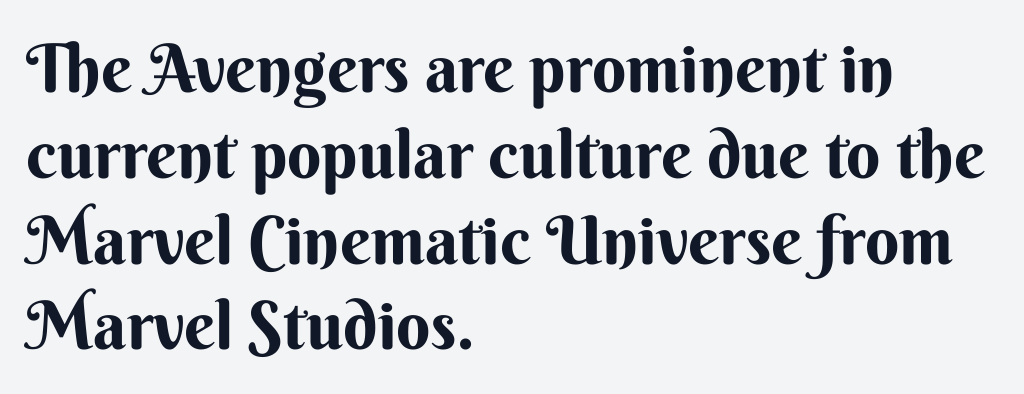
{"serif": "no", "italic": "no", "bold": "yes", "weight": "bold", "width": "normal", "stroke_contrast": "medium", "x_height": "small", "monospaced": "no", "underline": "no", "align": "left", "line_spacing": "normal", "line_spacing_ratio": 1.28, "letter_spacing": "normal", "letter_spacing_em": 0.0, "glyph_px": 67}
